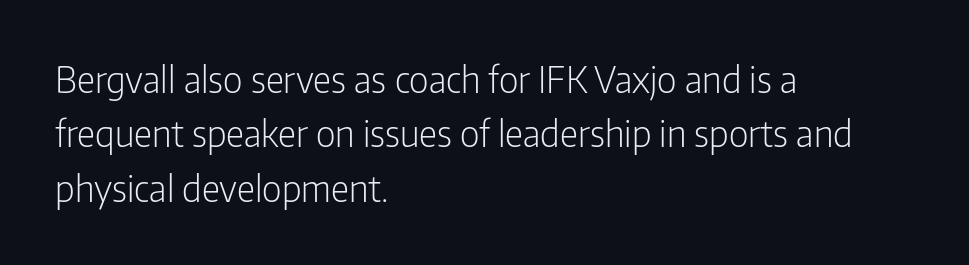
This sample is left-justified, so line endings fall wherever the words run out. Each letter keeps its own natural width here, so spacing adapts to shape. Successive baselines arrive at the customary interval. Counters stay open thanks to moderate or lighter strokes.
